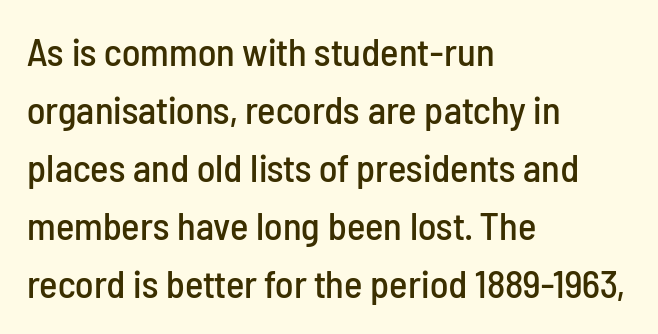
Q: Is the text italic (slanted)? A: No, it is upright.
Q: Is the typeface a serif or a sans-serif typeface? A: Sans-serif.
Q: Is the text underlined? A: No.
Q: How is the paragraph aligned? A: Left-aligned.
Q: Is the spacing between letters normal or unusually wide? A: Normal.
Q: Is the spacing between lines tight, normal or loose? A: Normal.
Q: Width (condensed, normal, or wide)? A: Condensed.
Q: Stroke contrast? A: Low.
Q: x-height? A: Medium.
Q: Monospaced? A: No.
